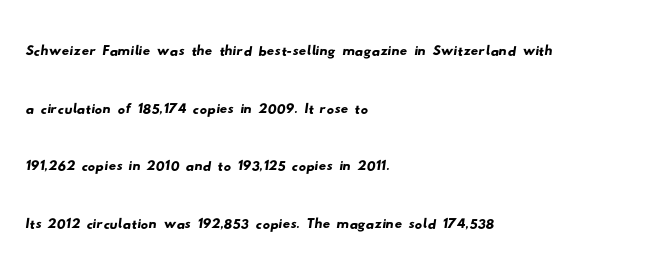
Q: Is the typeface a serif or a sans-serif typeface? A: Sans-serif.
Q: Is the text underlined? A: No.
Q: How is the paragraph aligned? A: Left-aligned.
Q: Is the spacing between letters normal or unusually wide? A: Normal.
Q: Is the spacing between lines tight, normal or loose? A: Normal.
Q: Width (condensed, normal, or wide)? A: Wide.
Q: Stroke contrast? A: Low.
Q: x-height? A: Small.
Q: Monospaced? A: No.
